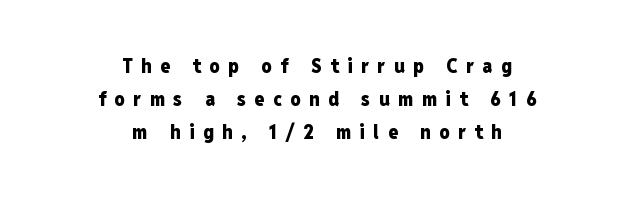
Bold? Absolutely — the strokes are thick and heavy. Students, note that the glyphs here are deliberately spaced far apart. Reading down the column, the eye jumps a familiar distance to each next line. The lines are quadded center. Decoration check: the copy has no underline.
